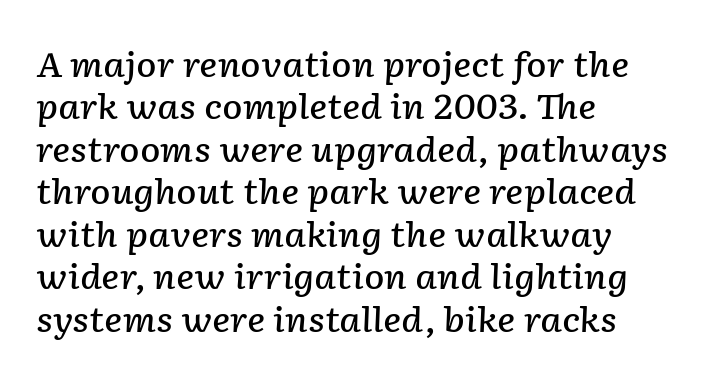
Q: Is the text bold? A: Semi-bold.
Q: Is the text italic (slanted)? A: Yes, it leans right by about 2 degrees.
Q: Is the text underlined? A: No.
Q: How is the paragraph aligned? A: Left-aligned.
Q: Is the spacing between letters normal or unusually wide? A: Normal.
Q: Is the spacing between lines tight, normal or loose? A: Normal.
Q: Width (condensed, normal, or wide)? A: Normal.
Q: Stroke contrast? A: Low.
Q: x-height? A: Medium.
Q: Monospaced? A: No.
